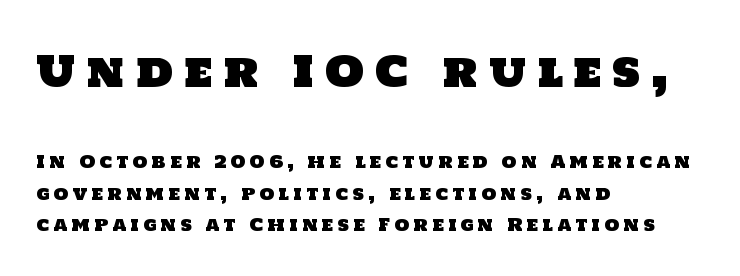
{"serif": "no", "width": "normal", "stroke_contrast": "low", "x_height": "large", "monospaced": "no", "underline": "no", "align": "left", "line_spacing_ratio": 1.85, "letter_spacing": "wide", "letter_spacing_em": 0.25, "larger_block": "first", "size_ratio": 2.47, "glyph_px": 42}
